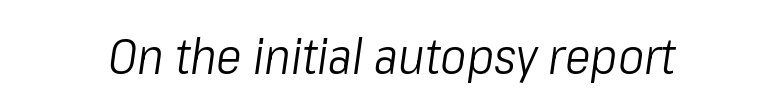
{"italic": "yes", "lean": "right", "slant_degrees": 8, "bold": "no", "weight": "light", "width": "condensed", "stroke_contrast": "low", "x_height": "medium", "monospaced": "no", "underline": "no", "letter_spacing": "normal", "letter_spacing_em": 0.0, "glyph_px": 49}
